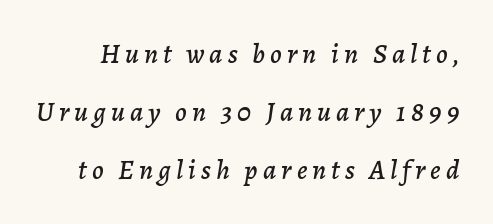
{"italic": "yes", "lean": "right", "slant_degrees": 7, "width": "normal", "stroke_contrast": "low", "x_height": "medium", "monospaced": "no", "underline": "no", "line_spacing": "loose", "line_spacing_ratio": 2.08, "glyph_px": 28}
